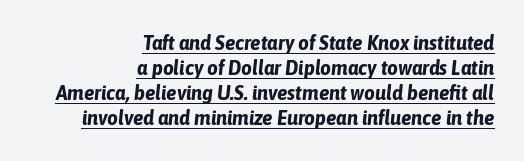
Thick stems and heavy bowls — unmistakably bold. Honestly, the underline is the first thing you notice here. Short and long lines alike share a common ending point at right. Style check: oblique. Short note: letters normally spaced.
